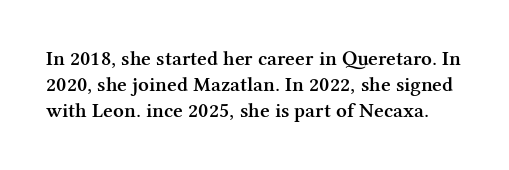
{"italic": "no", "bold": "semi", "underline": "no", "line_spacing_ratio": 1.24, "letter_spacing": "normal", "letter_spacing_em": 0.0, "glyph_px": 21}
